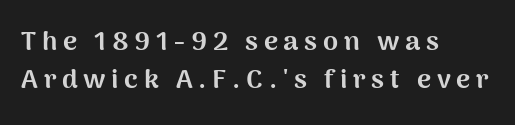
{"italic": "no", "bold": "yes", "underline": "no", "align": "left", "line_spacing": "normal", "line_spacing_ratio": 1.39, "letter_spacing": "wide", "letter_spacing_em": 0.21, "glyph_px": 27}
